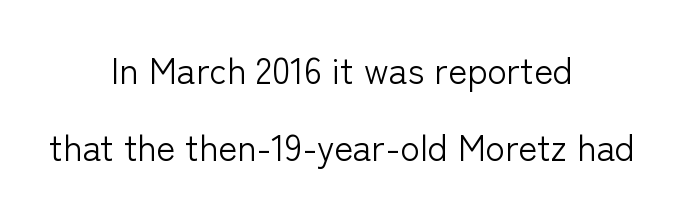
Q: Is the text bold? A: No.
Q: Is the text italic (slanted)? A: No, it is upright.
Q: Is the typeface a serif or a sans-serif typeface? A: Sans-serif.
Q: Is the text underlined? A: No.
Q: How is the paragraph aligned? A: Centered.
Q: Is the spacing between letters normal or unusually wide? A: Normal.
Q: Is the spacing between lines tight, normal or loose? A: Loose.
Q: Width (condensed, normal, or wide)? A: Normal.
Q: Stroke contrast? A: Low.
Q: x-height? A: Medium.
Q: Monospaced? A: No.
